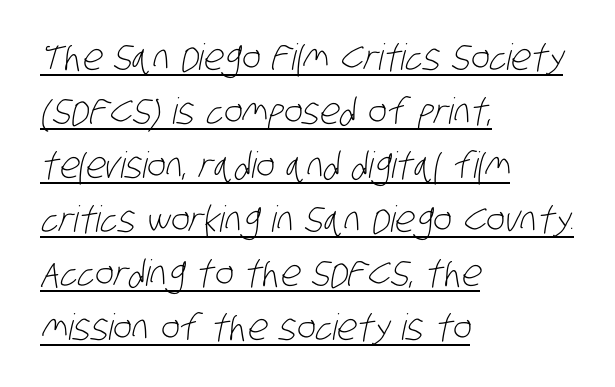
The image shows 36 px light, condensed sans-serif type; set left-aligned, normal line spacing (1.5x), normal letter spacing, underlined; low stroke contrast and a large x-height.
